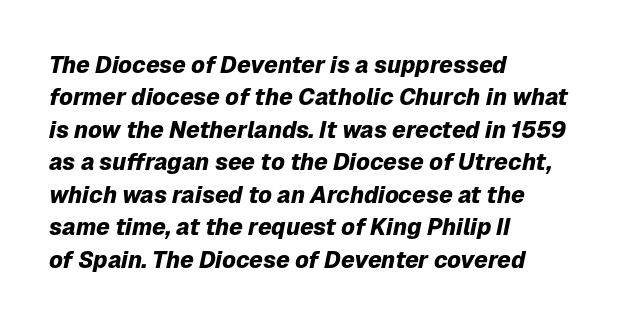
The image shows 23 px bold type, italic (leaning right); set left-aligned, normal line spacing (1.41x), normal letter spacing, not underlined.
